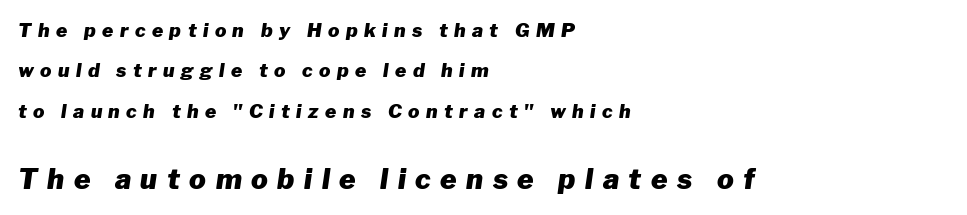
{"italic": "yes", "lean": "right", "slant_degrees": 8, "bold": "yes", "weight": "heavy", "width": "normal", "stroke_contrast": "low", "x_height": "medium", "monospaced": "no", "underline": "no", "align": "left", "line_spacing": "loose", "line_spacing_ratio": 2.12, "letter_spacing": "wide", "letter_spacing_em": 0.34, "larger_block": "second", "size_ratio": 1.47, "glyph_px": 28}
